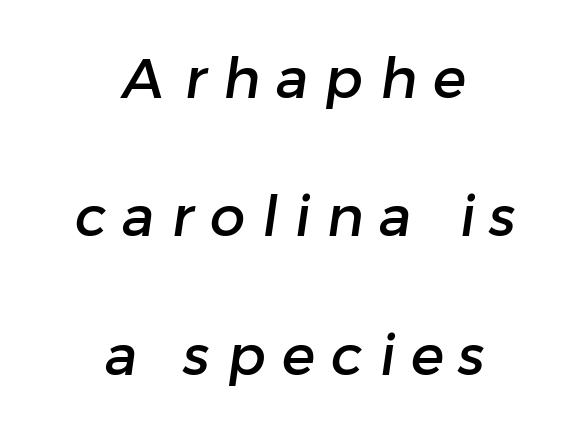
{"serif": "no", "width": "normal", "stroke_contrast": "low", "x_height": "medium", "monospaced": "no", "underline": "no", "align": "center", "line_spacing": "loose", "line_spacing_ratio": 2.47, "letter_spacing": "wide", "letter_spacing_em": 0.29, "glyph_px": 56}
